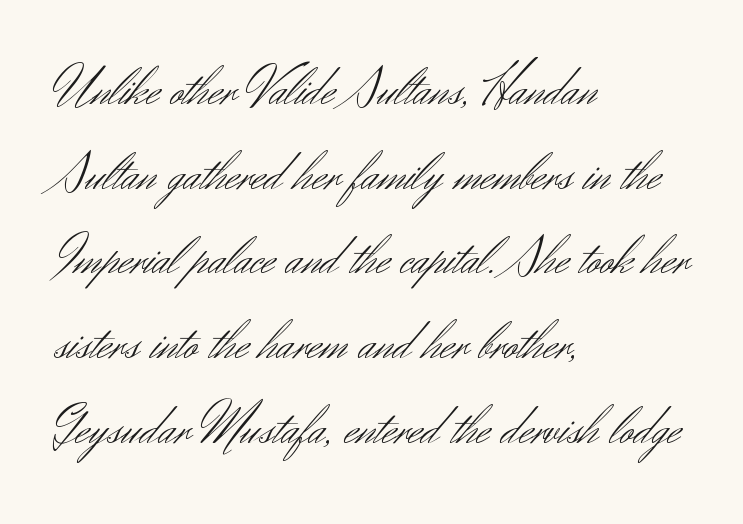
The image shows 55 px light sans-serif type; set left-aligned, normal line spacing (1.54x), normal letter spacing, not underlined; medium stroke contrast and a small x-height.
